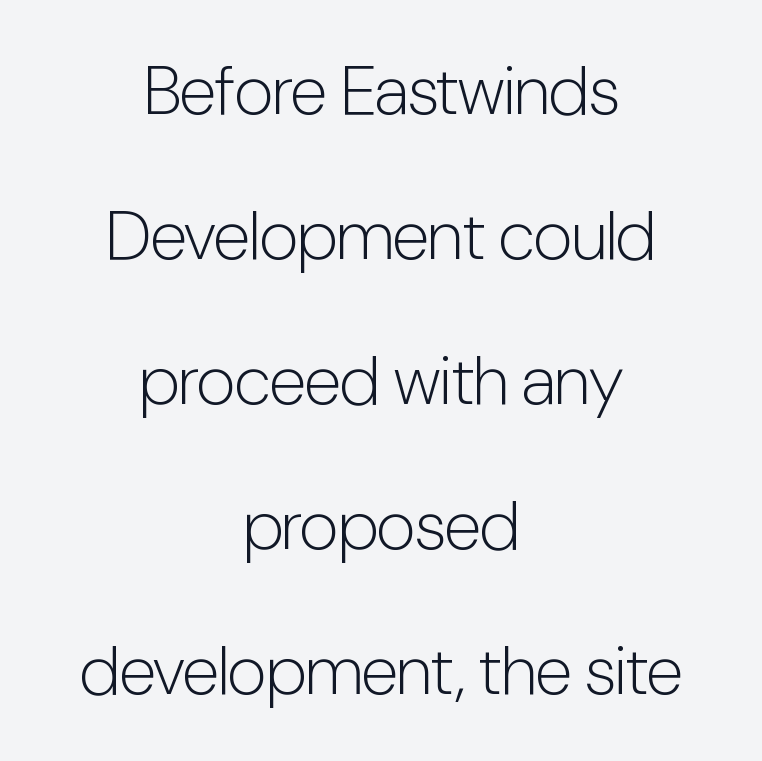
{"serif": "no", "italic": "no", "bold": "no", "weight": "light", "width": "condensed", "stroke_contrast": "low", "x_height": "medium", "monospaced": "no", "underline": "no", "align": "center", "line_spacing": "loose", "line_spacing_ratio": 2.1, "letter_spacing": "normal", "letter_spacing_em": 0.0, "glyph_px": 69}
